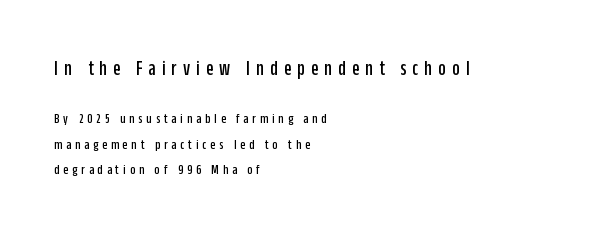
Typeset ragged right — the left edge is the straight one. The typography opts for an upright posture over an oblique one. The first block has been scaled up relative to the second. Plain, unruled lines of type.
